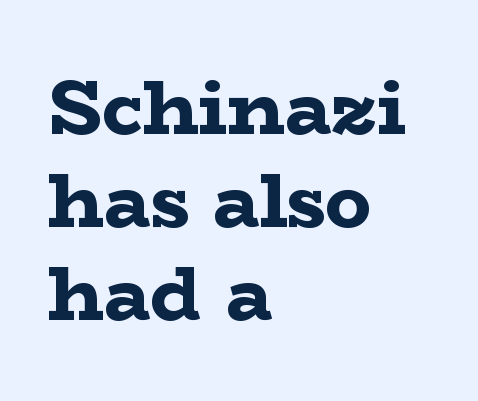
The image shows 77 px bold, wide serif type, upright; set left-aligned, line spacing 1.21x, normal letter spacing, not underlined; low stroke contrast and a medium x-height.
